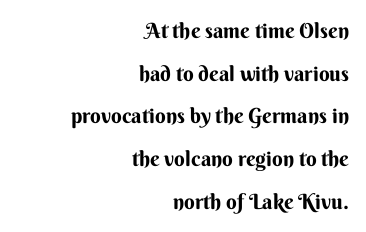
The line-height multiplier appears high, well above default. Is the block centered? No — it sits flush against the right margin. The gap between lines stays unmarked. Letter spacing: default. This is the regular roman posture of the typeface.
